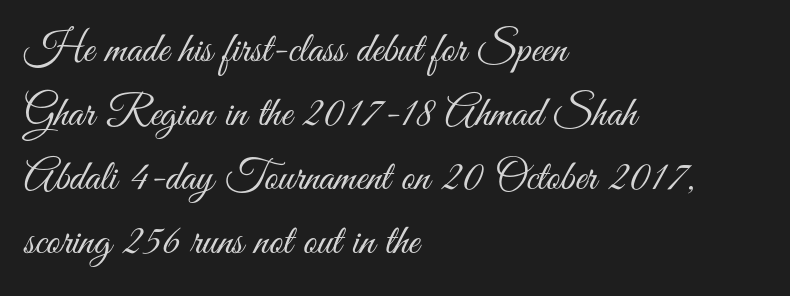
The image shows 43 px light, condensed sans-serif type; set left-aligned, normal line spacing (1.49x), normal letter spacing, not underlined; medium stroke contrast and a small x-height.
